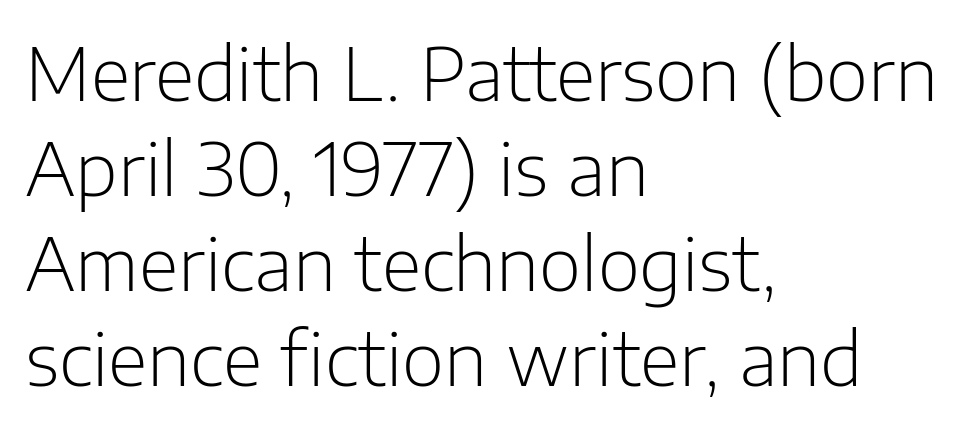
Q: Is the text bold? A: No.
Q: Is the text italic (slanted)? A: No, it is upright.
Q: Is the typeface a serif or a sans-serif typeface? A: Sans-serif.
Q: Is the text underlined? A: No.
Q: How is the paragraph aligned? A: Left-aligned.
Q: Is the spacing between letters normal or unusually wide? A: Normal.
Q: Is the spacing between lines tight, normal or loose? A: Normal.
Q: Width (condensed, normal, or wide)? A: Normal.
Q: Stroke contrast? A: Low.
Q: x-height? A: Medium.
Q: Monospaced? A: No.
